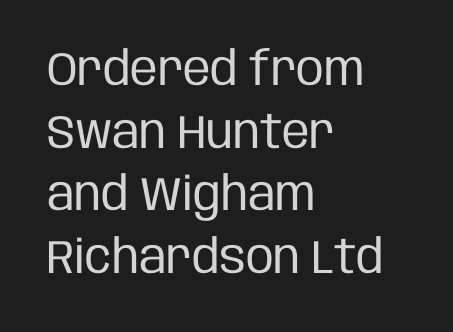
Typographically, this falls in the sans-serif category. The passage shown is typed in a proportional face where columns would drift. Leading matches the norm, producing a regular column. Where is the straight margin? On the left. These lines keep a tight, regular rhythm from letter to letter. A typesetter would mark this as roman, not italic.
